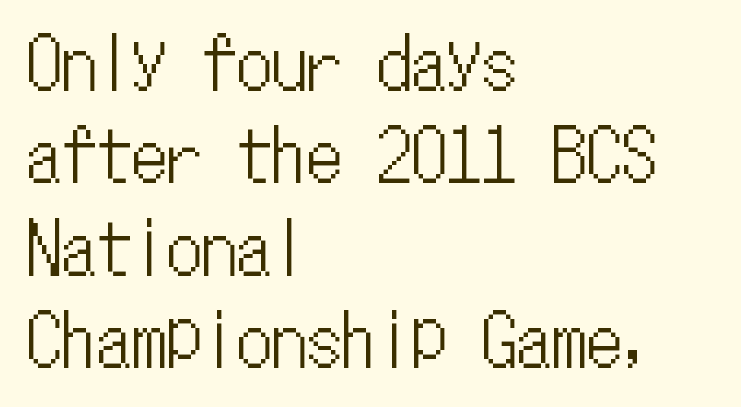
The image shows 70 px condensed type, upright, monospaced; set left-aligned, normal line spacing (1.32x), normal letter spacing, not underlined; low stroke contrast and a medium x-height.
